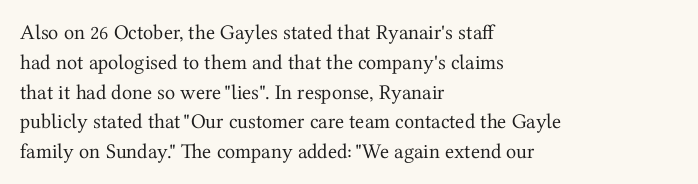
The image shows 21 px text type, upright; set left-aligned, normal line spacing (1.42x), normal letter spacing, not underlined.
